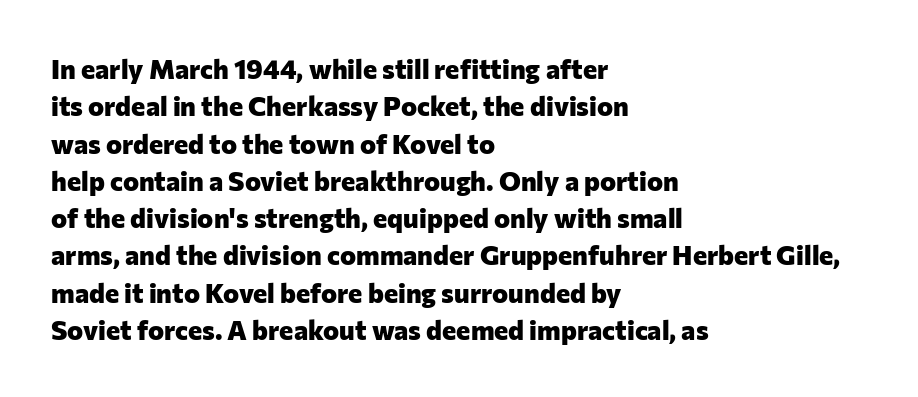
{"italic": "no", "bold": "yes", "underline": "no", "align": "left", "line_spacing": "normal", "line_spacing_ratio": 1.38, "letter_spacing": "normal", "letter_spacing_em": 0.0, "glyph_px": 27}
